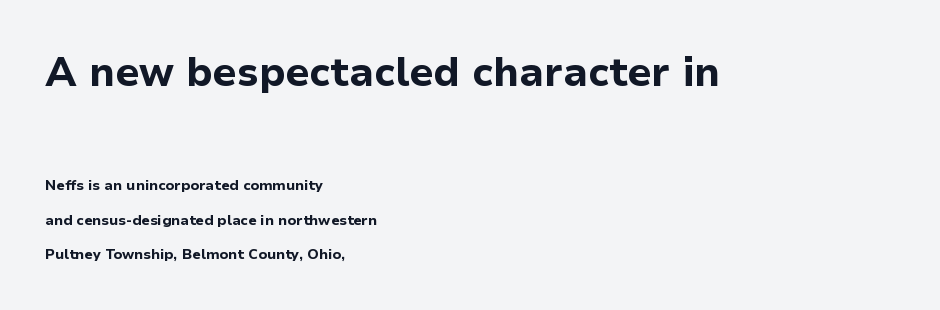
{"serif": "no", "italic": "no", "bold": "yes", "weight": "bold", "width": "normal", "stroke_contrast": "low", "x_height": "medium", "monospaced": "no", "underline": "no", "align": "left", "line_spacing": "loose", "line_spacing_ratio": 2.46, "letter_spacing": "normal", "letter_spacing_em": 0.0, "larger_block": "first", "size_ratio": 2.86, "glyph_px": 40}
